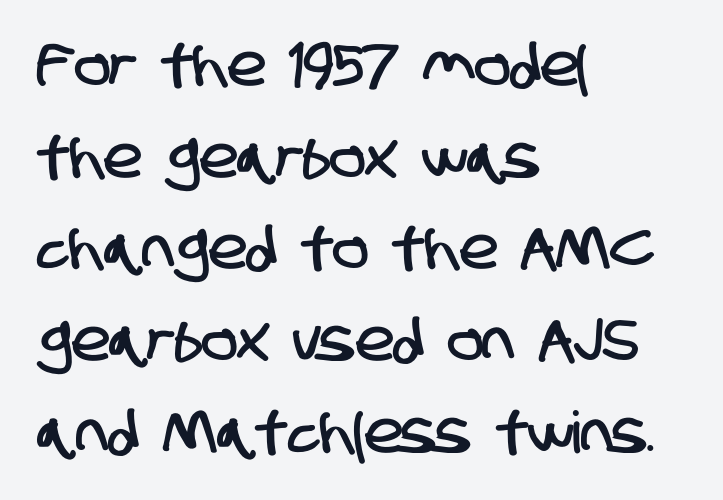
The passage shown stacks its lines at a standard gap. The passage shown is not underscored anywhere. Here the glyphs are tracked normally, forming tight word shapes. The typesetter chose a ragged-right arrangement here. Looks like regular typesetting: each glyph gets only the width it needs.
